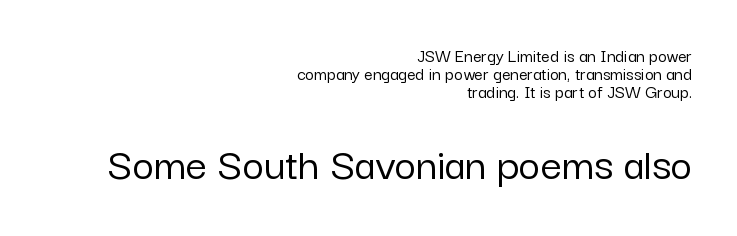
The image shows 47 px sans-serif type, upright; set right-aligned, tight line spacing (0.96x), normal letter spacing, not underlined; the second (bottom) block is 2.47x larger; low stroke contrast and a medium x-height.
